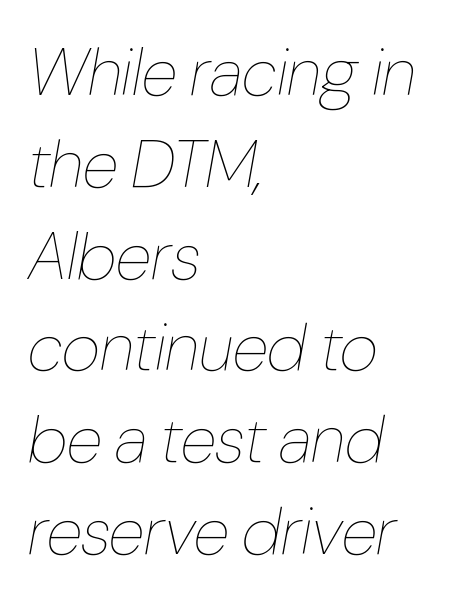
The image shows 67 px thin, condensed type, italic (leaning right); set left-aligned, normal line spacing (1.37x), normal letter spacing, not underlined; low stroke contrast and a medium x-height.
